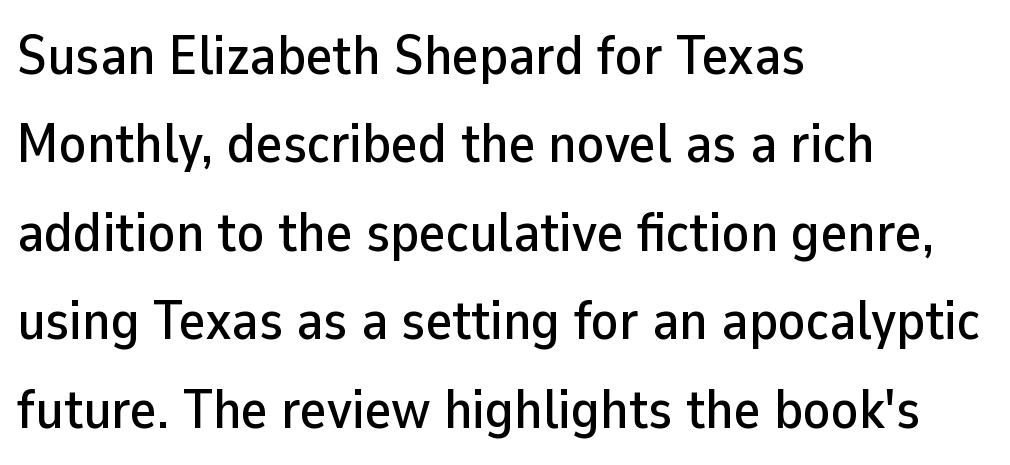
{"serif": "no", "italic": "no", "width": "normal", "stroke_contrast": "low", "x_height": "medium", "monospaced": "no", "underline": "no", "align": "left", "line_spacing": "normal", "line_spacing_ratio": 1.58, "letter_spacing": "normal", "letter_spacing_em": 0.0, "glyph_px": 56}
